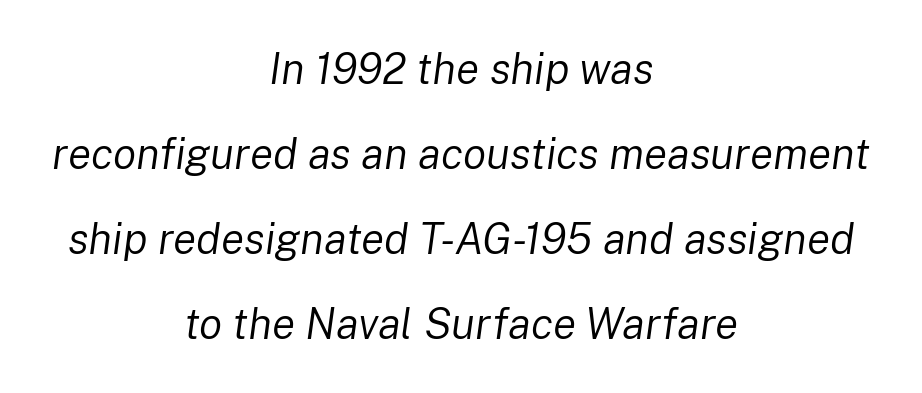
Q: Is the text bold? A: No.
Q: Is the text italic (slanted)? A: Yes, it leans right by about 8 degrees.
Q: Is the text underlined? A: No.
Q: How is the paragraph aligned? A: Centered.
Q: Is the spacing between letters normal or unusually wide? A: Normal.
Q: Is the spacing between lines tight, normal or loose? A: Loose.
Q: Width (condensed, normal, or wide)? A: Normal.
Q: Stroke contrast? A: Low.
Q: x-height? A: Medium.
Q: Monospaced? A: No.
